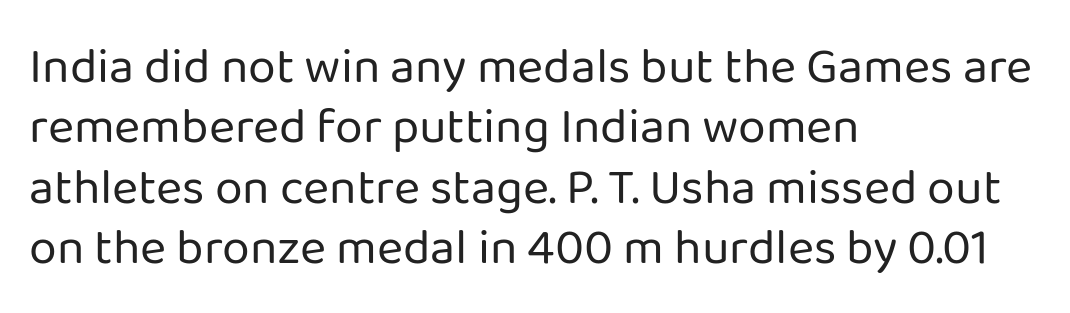
The image shows 50 px regular-weight sans-serif type, upright; set left-aligned, line spacing 1.21x, normal letter spacing, not underlined; low stroke contrast and a medium x-height.
